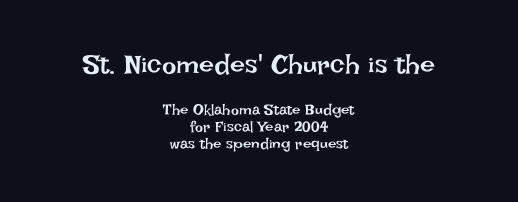
The image shows 27 px text type, upright; set centered, tight line spacing (1.13x), normal letter spacing, not underlined; the first (top) block is 1.8x larger.
